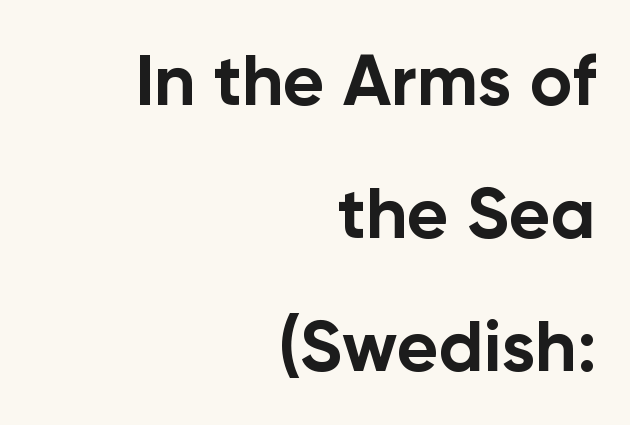
Q: Is the text bold? A: Yes.
Q: Is the text italic (slanted)? A: No, it is upright.
Q: Is the typeface a serif or a sans-serif typeface? A: Sans-serif.
Q: Is the text underlined? A: No.
Q: How is the paragraph aligned? A: Right-aligned.
Q: Is the spacing between letters normal or unusually wide? A: Normal.
Q: Width (condensed, normal, or wide)? A: Normal.
Q: Stroke contrast? A: Low.
Q: x-height? A: Medium.
Q: Monospaced? A: No.
